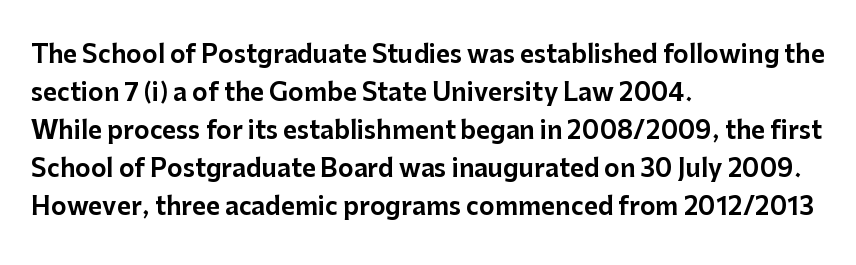
The image shows 24 px text type, upright; set left-aligned, normal line spacing (1.58x), normal letter spacing, not underlined.
